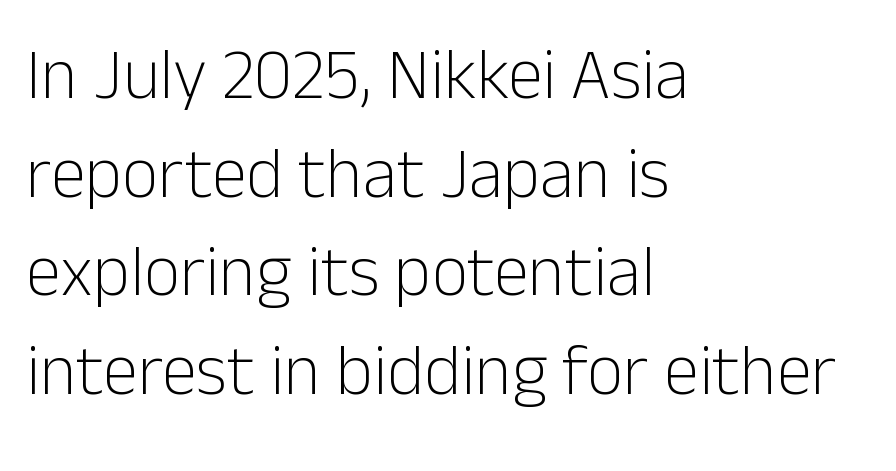
{"serif": "no", "italic": "no", "bold": "no", "weight": "light", "width": "normal", "stroke_contrast": "low", "x_height": "medium", "monospaced": "no", "underline": "no", "align": "left", "line_spacing": "normal", "line_spacing_ratio": 1.39, "letter_spacing": "normal", "letter_spacing_em": 0.0, "glyph_px": 71}
